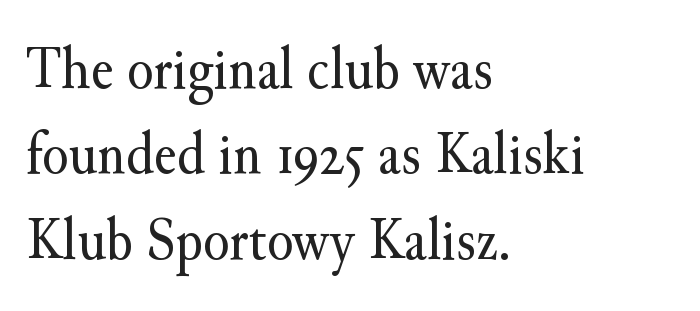
Q: Is the text bold? A: No.
Q: Is the text italic (slanted)? A: No, it is upright.
Q: Is the typeface a serif or a sans-serif typeface? A: Serif.
Q: Is the text underlined? A: No.
Q: How is the paragraph aligned? A: Left-aligned.
Q: Is the spacing between letters normal or unusually wide? A: Normal.
Q: Is the spacing between lines tight, normal or loose? A: Normal.
Q: Width (condensed, normal, or wide)? A: Normal.
Q: Stroke contrast? A: Medium.
Q: x-height? A: Small.
Q: Monospaced? A: No.
